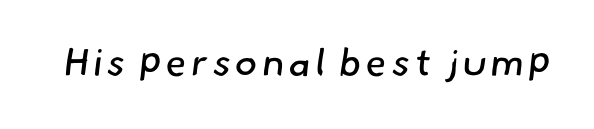
Q: Is the text bold? A: No.
Q: Is the typeface a serif or a sans-serif typeface? A: Sans-serif.
Q: Is the text underlined? A: No.
Q: Width (condensed, normal, or wide)? A: Normal.
Q: Stroke contrast? A: Low.
Q: x-height? A: Small.
Q: Monospaced? A: No.
